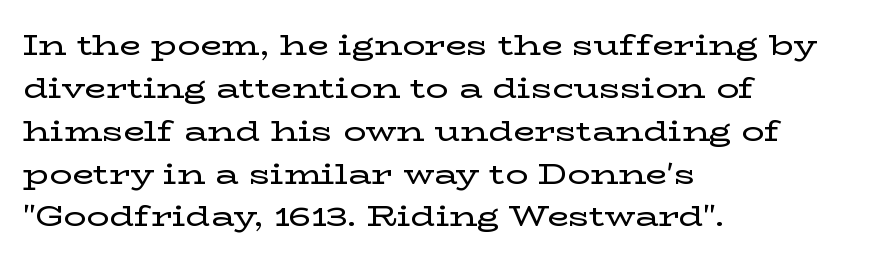
The image shows 28 px wide serif type, upright; set left-aligned, normal line spacing (1.53x), normal letter spacing, not underlined; low stroke contrast and a medium x-height.
